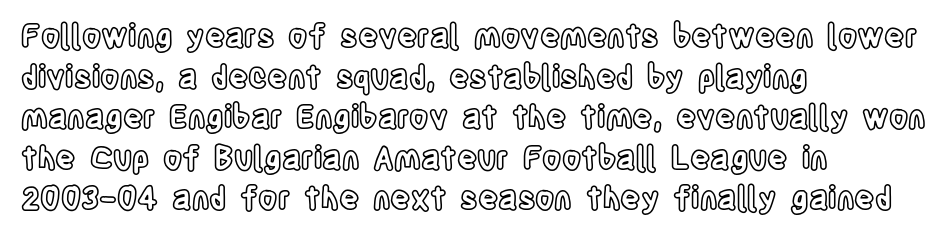
Q: Is the text italic (slanted)? A: No, it is upright.
Q: Is the text underlined? A: No.
Q: How is the paragraph aligned? A: Left-aligned.
Q: Is the spacing between letters normal or unusually wide? A: Normal.
Q: Is the spacing between lines tight, normal or loose? A: Normal.
Q: Width (condensed, normal, or wide)? A: Condensed.
Q: x-height? A: Large.
Q: Monospaced? A: No.
